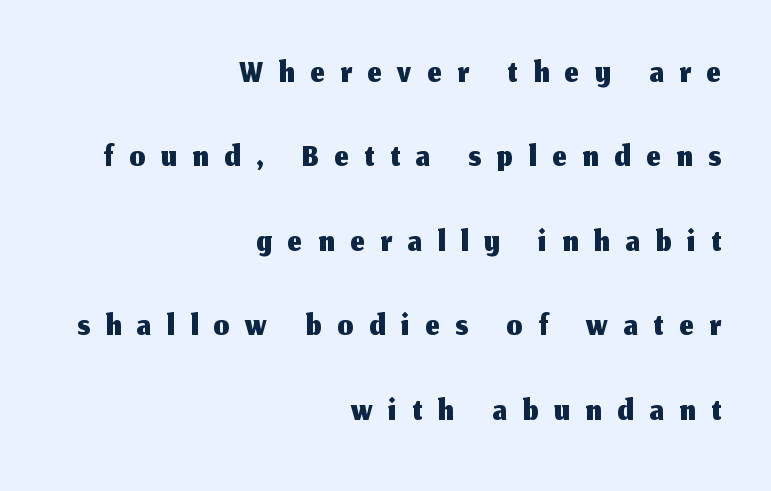
{"serif": "no", "italic": "no", "width": "normal", "stroke_contrast": "medium", "x_height": "medium", "monospaced": "no", "underline": "no", "align": "right", "line_spacing": "normal", "line_spacing_ratio": 1.69, "letter_spacing": "wide", "letter_spacing_em": 0.32, "glyph_px": 50}
